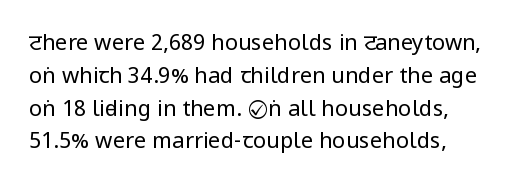
The image shows 22 px text type, upright; set left-aligned, normal line spacing (1.49x), normal letter spacing, not underlined.
